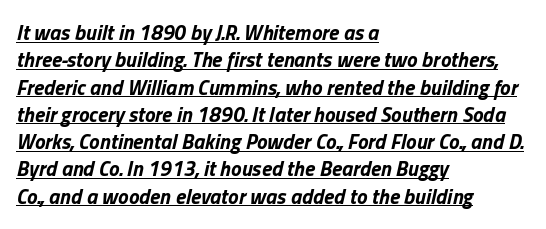
{"italic": "yes", "lean": "right", "slant_degrees": 13, "bold": "yes", "underline": "yes", "align": "left", "line_spacing": "normal", "line_spacing_ratio": 1.3, "letter_spacing": "normal", "letter_spacing_em": 0.0, "glyph_px": 21}
